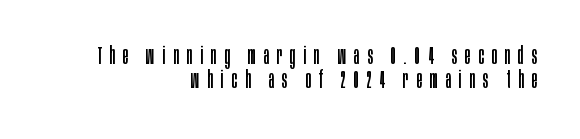
Q: Is the text bold? A: No.
Q: Is the text italic (slanted)? A: No, it is upright.
Q: Is the text underlined? A: No.
Q: How is the paragraph aligned? A: Right-aligned.
Q: Is the spacing between letters normal or unusually wide? A: Unusually wide.
Q: Is the spacing between lines tight, normal or loose? A: Tight.
